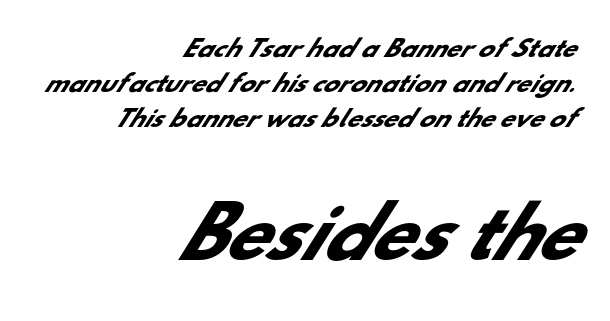
{"serif": "no", "bold": "yes", "weight": "heavy", "width": "normal", "stroke_contrast": "low", "x_height": "small", "monospaced": "no", "underline": "no", "align": "right", "line_spacing": "normal", "line_spacing_ratio": 1.52, "letter_spacing": "normal", "letter_spacing_em": 0.0, "larger_block": "second", "size_ratio": 3.0, "glyph_px": 69}
